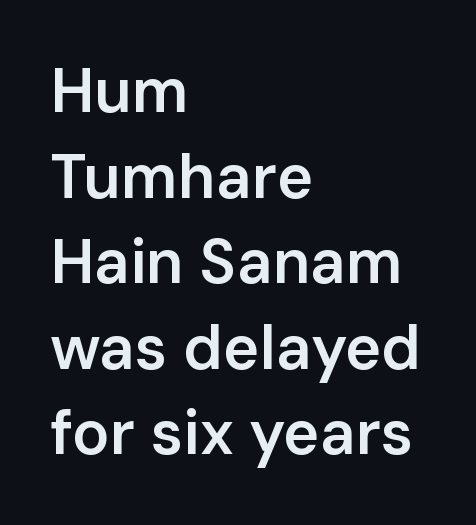
The image shows 62 px semibold sans-serif type, upright; set left-aligned, normal line spacing (1.38x), normal letter spacing, not underlined; low stroke contrast and a medium x-height.
